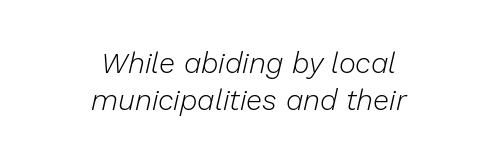
Q: Is the text bold? A: No.
Q: Is the text italic (slanted)? A: Yes, it leans right by about 13 degrees.
Q: Is the text underlined? A: No.
Q: How is the paragraph aligned? A: Centered.
Q: Is the spacing between letters normal or unusually wide? A: Normal.
Q: Is the spacing between lines tight, normal or loose? A: Normal.
Q: Width (condensed, normal, or wide)? A: Normal.
Q: Stroke contrast? A: Low.
Q: x-height? A: Medium.
Q: Monospaced? A: No.
